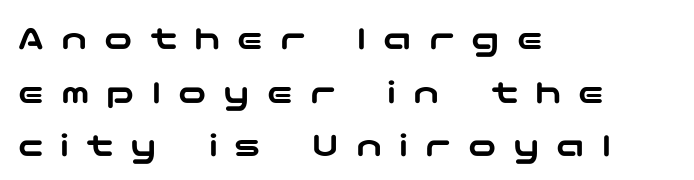
{"serif": "no", "italic": "no", "width": "wide", "stroke_contrast": "low", "x_height": "medium", "underline": "no", "align": "left", "line_spacing": "normal", "line_spacing_ratio": 1.53, "letter_spacing": "wide", "letter_spacing_em": 0.49, "glyph_px": 35}
